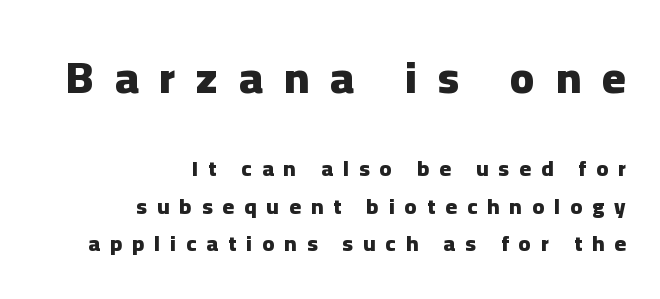
Check the space under the baseline: it is left empty. In terms of letterform style, serifs are entirely absent. Compared with typical body copy, the letter spacing here is much looser. This rendering uses right alignment, leaving the left contour irregular. The letters stand upright; this is a roman face. Weight check: bold — yes, fully.
